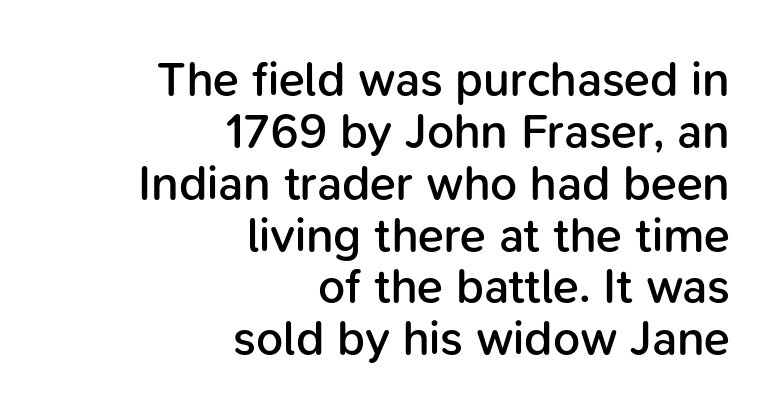
The image shows 48 px semibold sans-serif type, upright; set right-aligned, tight line spacing (1.08x), normal letter spacing, not underlined; low stroke contrast and a medium x-height.
